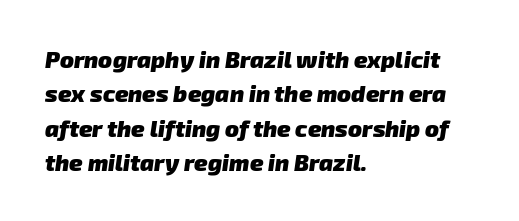
Spacing between characters is what you'd get straight out of the box. This sample is left-justified, so line endings fall wherever the words run out. Honestly, there is no underline to notice here at all. This is heavy type, rendered in bold. Line spacing here is normal.
